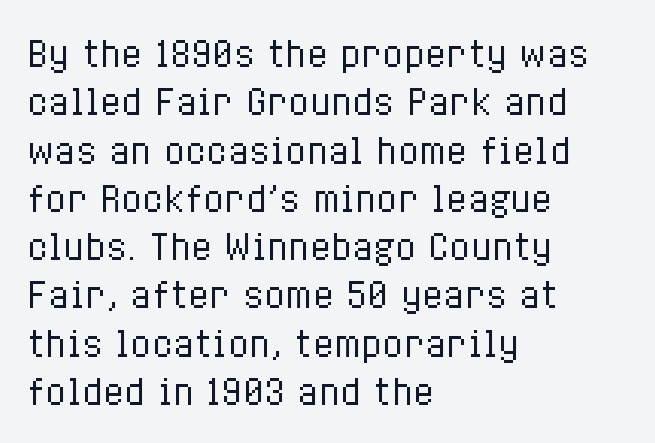
{"italic": "no", "bold": "no", "weight": "regular", "width": "condensed", "stroke_contrast": "low", "x_height": "medium", "monospaced": "no", "underline": "no", "align": "left", "line_spacing": "normal", "line_spacing_ratio": 1.38, "letter_spacing": "normal", "letter_spacing_em": 0.0, "glyph_px": 35}
